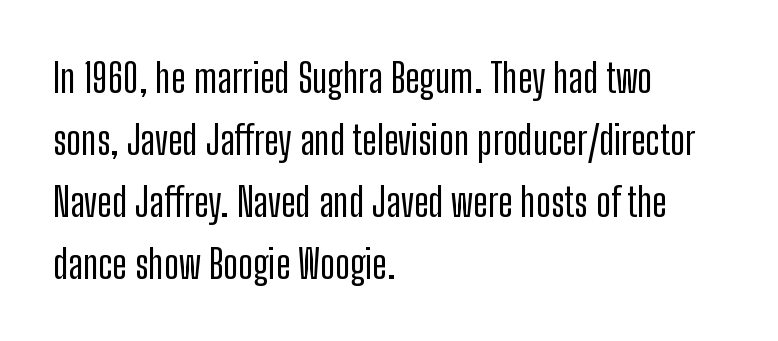
{"serif": "no", "italic": "no", "width": "condensed", "stroke_contrast": "low", "x_height": "medium", "monospaced": "no", "underline": "no", "align": "left", "line_spacing": "normal", "line_spacing_ratio": 1.55, "letter_spacing": "normal", "letter_spacing_em": 0.0, "glyph_px": 40}
